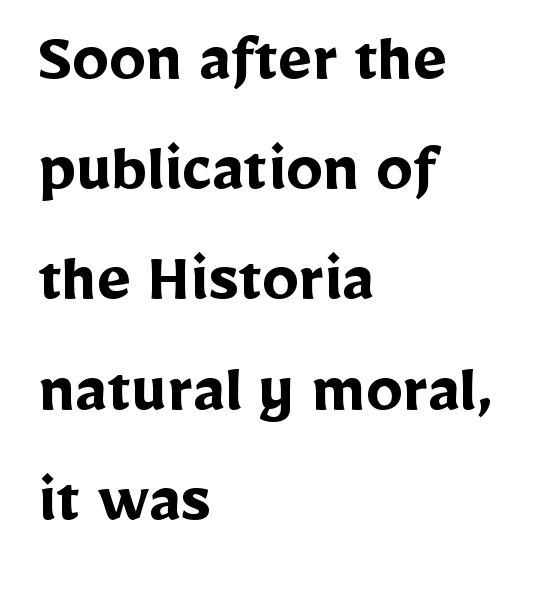
Q: Is the text bold? A: Yes.
Q: Is the text italic (slanted)? A: No, it is upright.
Q: Is the typeface a serif or a sans-serif typeface? A: Sans-serif.
Q: Is the text underlined? A: No.
Q: How is the paragraph aligned? A: Left-aligned.
Q: Is the spacing between letters normal or unusually wide? A: Normal.
Q: Is the spacing between lines tight, normal or loose? A: Normal.
Q: Width (condensed, normal, or wide)? A: Normal.
Q: Stroke contrast? A: Low.
Q: x-height? A: Medium.
Q: Monospaced? A: No.
